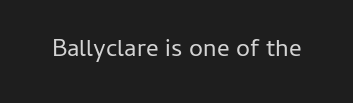
Q: Is the text bold? A: No.
Q: Is the text italic (slanted)? A: No, it is upright.
Q: Is the text underlined? A: No.
Q: Is the spacing between letters normal or unusually wide? A: Normal.
